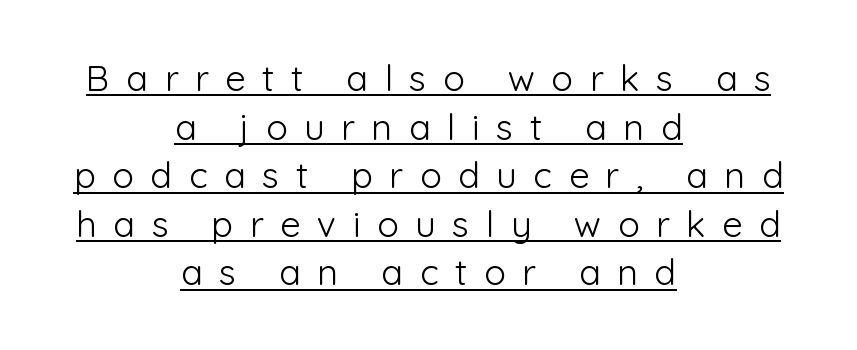
Q: Is the text bold? A: No.
Q: Is the text italic (slanted)? A: No, it is upright.
Q: Is the typeface a serif or a sans-serif typeface? A: Sans-serif.
Q: Is the text underlined? A: Yes.
Q: How is the paragraph aligned? A: Centered.
Q: Is the spacing between letters normal or unusually wide? A: Unusually wide.
Q: Is the spacing between lines tight, normal or loose? A: Normal.
Q: Width (condensed, normal, or wide)? A: Normal.
Q: Stroke contrast? A: Low.
Q: x-height? A: Medium.
Q: Monospaced? A: No.
